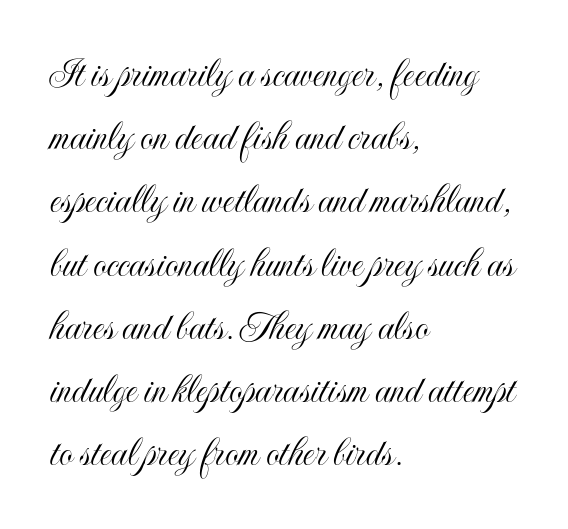
Default kerning and tracking; the words read as compact shapes. Typeset ragged right — the left edge is the straight one. How would I describe the line gaps? Plain and ordinary.
